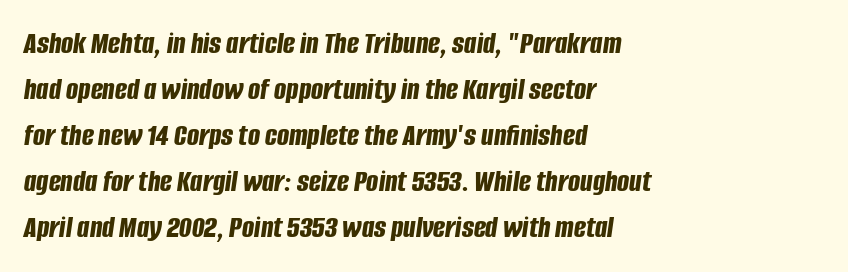
{"italic": "yes", "lean": "right", "slant_degrees": 8, "bold": "yes", "weight": "bold", "width": "condensed", "stroke_contrast": "low", "x_height": "large", "monospaced": "no", "underline": "no", "align": "left", "line_spacing": "normal", "line_spacing_ratio": 1.44, "letter_spacing": "normal", "letter_spacing_em": 0.0, "glyph_px": 32}
